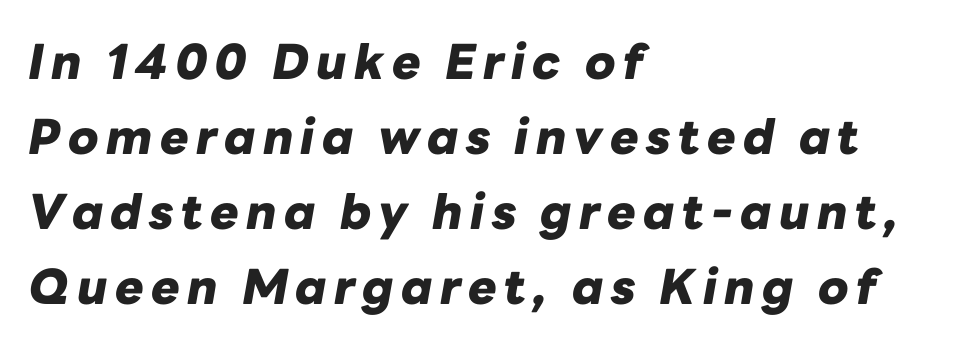
{"italic": "yes", "lean": "right", "slant_degrees": 10, "bold": "yes", "weight": "heavy", "width": "normal", "stroke_contrast": "low", "x_height": "medium", "monospaced": "no", "underline": "no", "align": "left", "line_spacing": "normal", "line_spacing_ratio": 1.56, "glyph_px": 48}
